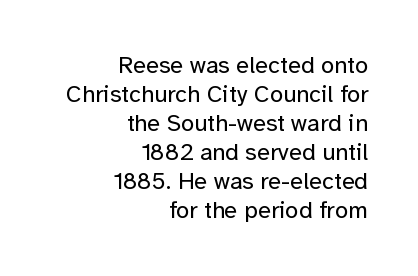
Q: Is the text bold? A: No.
Q: Is the text italic (slanted)? A: No, it is upright.
Q: Is the text underlined? A: No.
Q: How is the paragraph aligned? A: Right-aligned.
Q: Is the spacing between letters normal or unusually wide? A: Normal.
